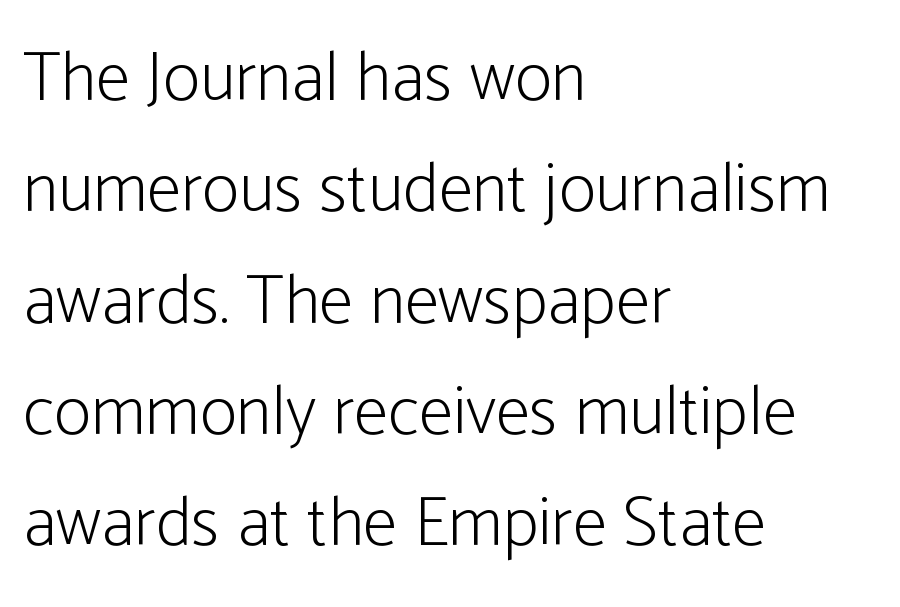
The image shows 70 px light, condensed sans-serif type, upright; set left-aligned, normal line spacing (1.59x), normal letter spacing, not underlined; low stroke contrast and a medium x-height.
